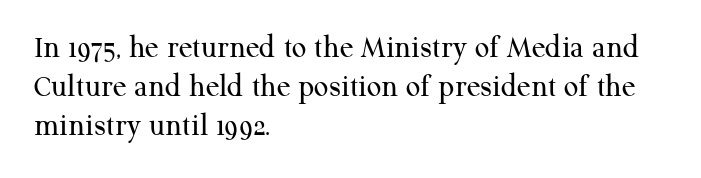
The image shows 32 px regular-weight serif type, upright; set left-aligned, line spacing 1.22x, normal letter spacing, not underlined; medium stroke contrast and a medium x-height.
